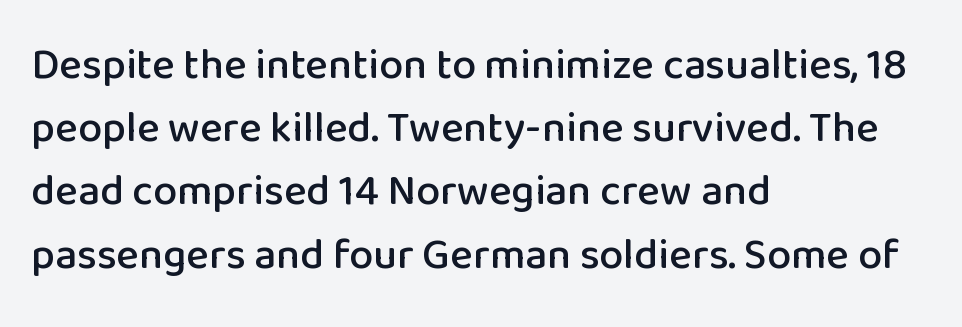
The image shows 43 px sans-serif type, upright; set left-aligned, normal line spacing (1.47x), normal letter spacing, not underlined; low stroke contrast and a medium x-height.
